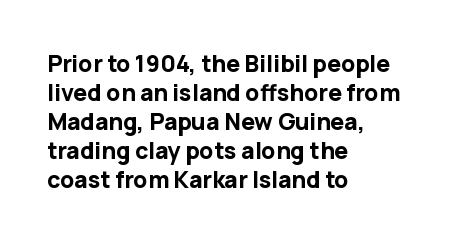
Q: Is the text bold? A: Yes.
Q: Is the text italic (slanted)? A: No, it is upright.
Q: Is the text underlined? A: No.
Q: How is the paragraph aligned? A: Left-aligned.
Q: Is the spacing between letters normal or unusually wide? A: Normal.
Q: Is the spacing between lines tight, normal or loose? A: Normal.
